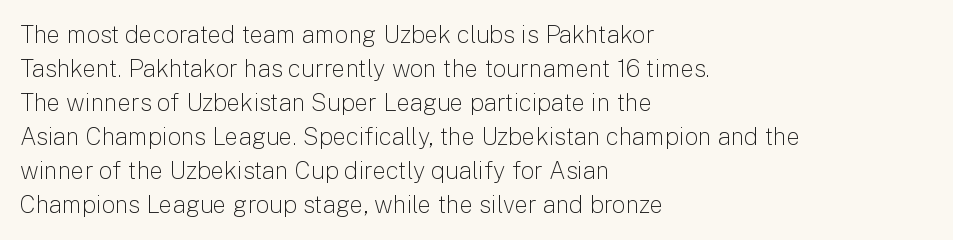
The image shows 24 px text type, upright; set left-aligned, normal line spacing (1.42x), normal letter spacing, not underlined.
